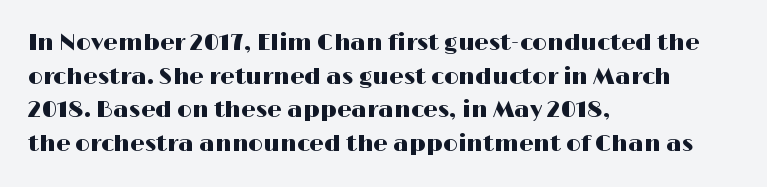
The image shows 23 px text type, upright; set left-aligned, normal line spacing (1.46x), normal letter spacing, not underlined.
